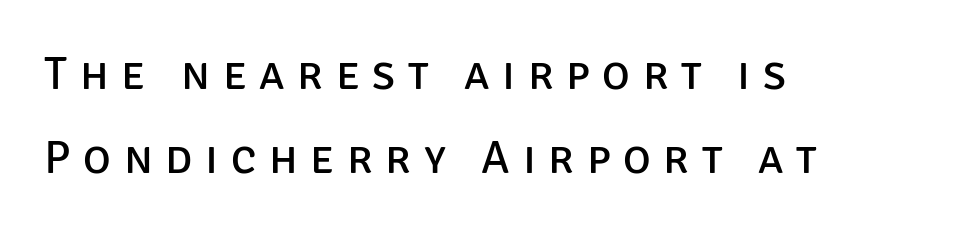
Casual observation: everything's shoved over to the left. No feet cap the strokes, marking this as sans-serif type. You could only call the tracking loose — the letters float apart. Proportional: the letters do not fall into vertical columns. Italic? Not at all — the glyphs are vertical.
